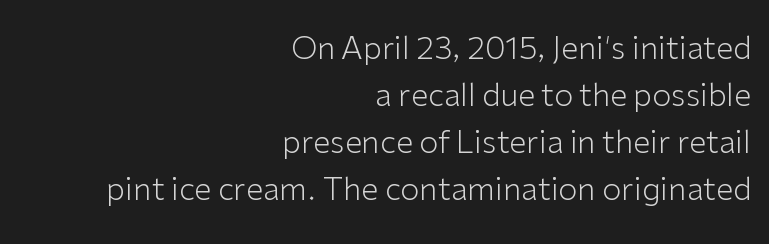
The image shows 31 px light sans-serif type, upright; set right-aligned, normal line spacing (1.52x), normal letter spacing, not underlined; low stroke contrast and a medium x-height.
